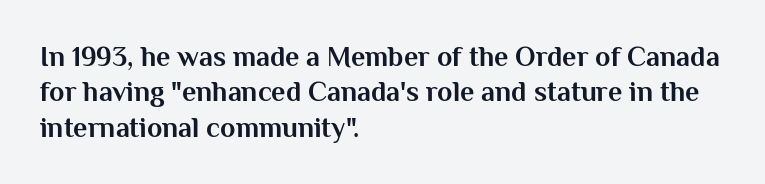
Q: Is the text bold? A: Yes.
Q: Is the text italic (slanted)? A: No, it is upright.
Q: Is the typeface a serif or a sans-serif typeface? A: Sans-serif.
Q: Is the text underlined? A: No.
Q: How is the paragraph aligned? A: Left-aligned.
Q: Is the spacing between letters normal or unusually wide? A: Normal.
Q: Is the spacing between lines tight, normal or loose? A: Normal.
Q: Width (condensed, normal, or wide)? A: Normal.
Q: Stroke contrast? A: Medium.
Q: x-height? A: Medium.
Q: Monospaced? A: No.
